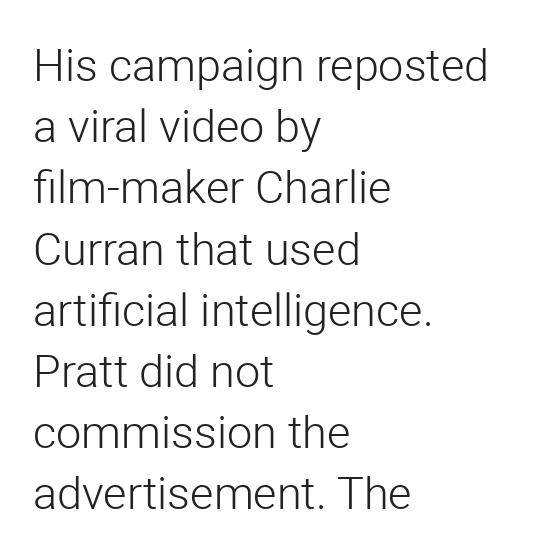
The glyphs in this specimen are sans serif. The line texture is even and compact thanks to regular tracking. Caption: multi-line text, flush left, ragged right. A normal amount of white space separates one row of letters from the next. The typeface has the unassuming heft of standard copy or less.
